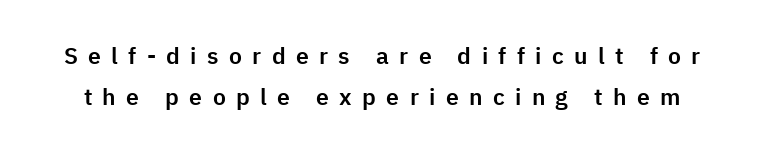
Check the space under the baseline: it is left empty. A typesetter would call this heavily tracked-out type. You can tell it's not italic because the verticals are truly vertical.
